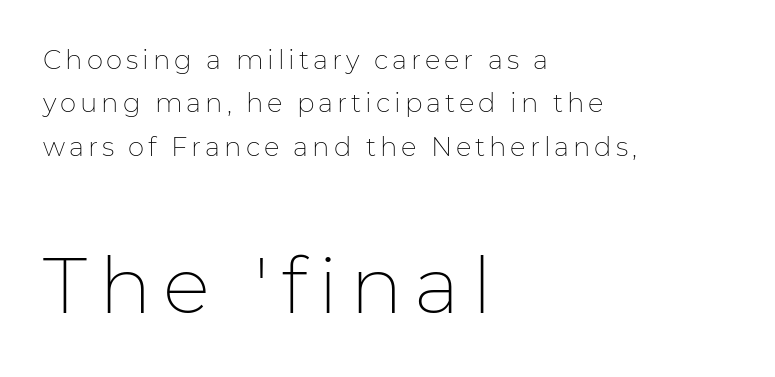
The image shows 79 px thin sans-serif type, upright; set left-aligned, normal line spacing (1.67x), not underlined; the second (bottom) block is 3.04x larger; low stroke contrast and a medium x-height.
